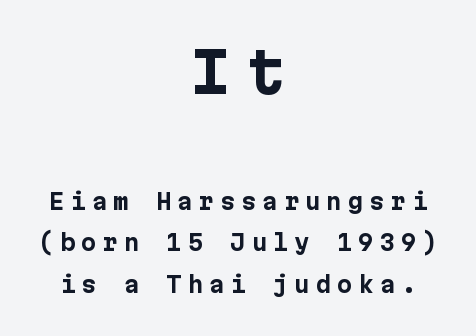
{"serif": "no", "italic": "no", "bold": "yes", "weight": "bold", "width": "normal", "stroke_contrast": "low", "x_height": "medium", "underline": "no", "align": "center", "line_spacing_ratio": 1.88, "letter_spacing": "wide", "letter_spacing_em": 0.27, "larger_block": "first", "size_ratio": 2.55, "glyph_px": 56}
